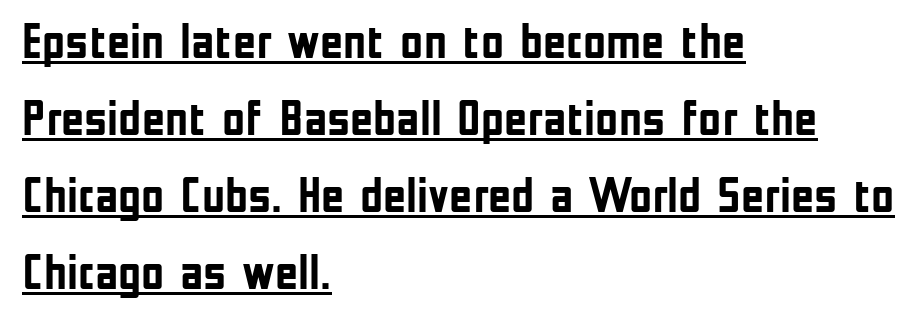
{"serif": "no", "italic": "no", "bold": "yes", "weight": "semibold", "width": "condensed", "stroke_contrast": "low", "x_height": "medium", "monospaced": "no", "underline": "yes", "align": "left", "line_spacing": "normal", "line_spacing_ratio": 1.54, "letter_spacing": "normal", "letter_spacing_em": 0.0, "glyph_px": 50}
